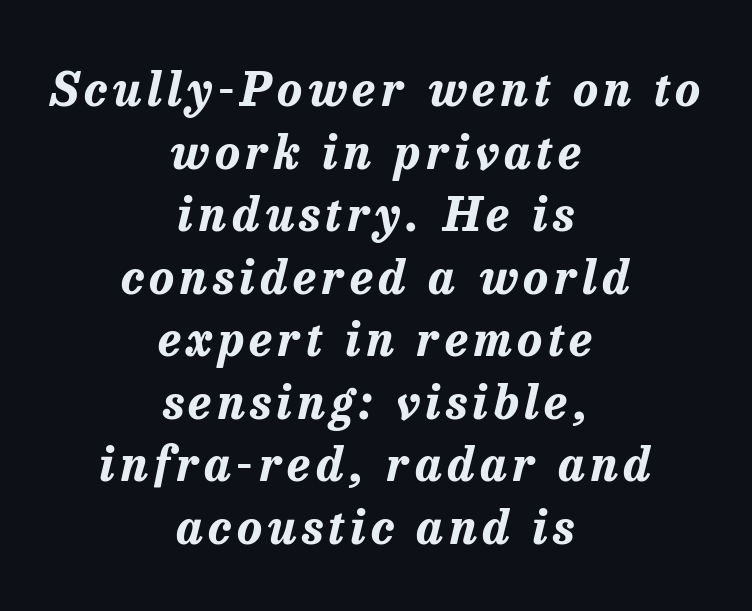
The image shows 47 px bold type, italic (leaning right); set centered, normal line spacing (1.33x), not underlined; low stroke contrast and a medium x-height.
